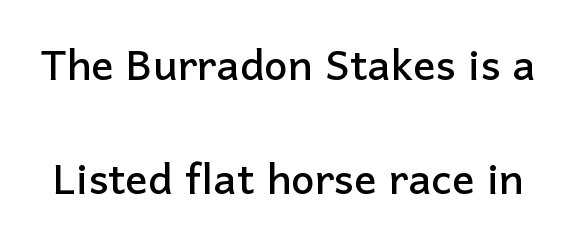
{"serif": "no", "italic": "no", "width": "normal", "stroke_contrast": "low", "x_height": "medium", "monospaced": "no", "underline": "no", "line_spacing": "loose", "line_spacing_ratio": 2.03, "letter_spacing": "normal", "letter_spacing_em": 0.0, "glyph_px": 56}
